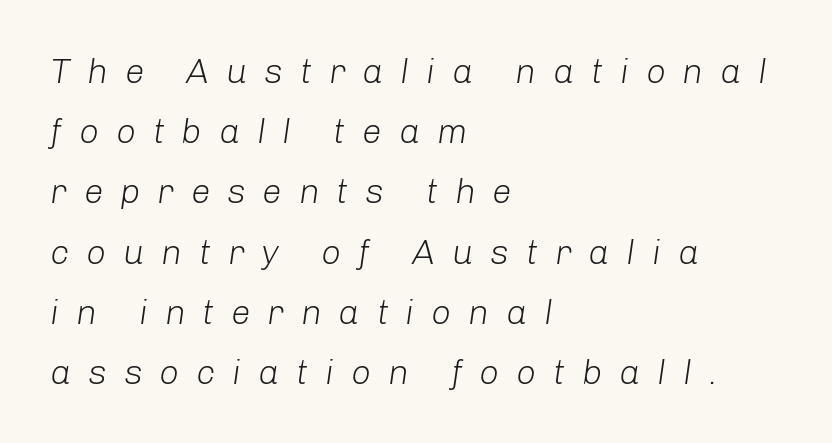
{"italic": "yes", "lean": "right", "slant_degrees": 8, "bold": "no", "weight": "light", "width": "normal", "stroke_contrast": "low", "x_height": "medium", "monospaced": "no", "underline": "no", "align": "left", "line_spacing_ratio": 1.72, "letter_spacing": "wide", "letter_spacing_em": 0.48, "glyph_px": 35}
